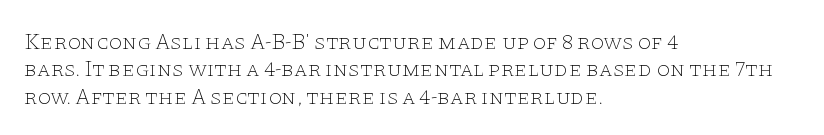
{"italic": "no", "bold": "no", "underline": "no", "align": "left", "line_spacing": "normal", "line_spacing_ratio": 1.25, "letter_spacing": "normal", "letter_spacing_em": 0.0, "glyph_px": 22}
